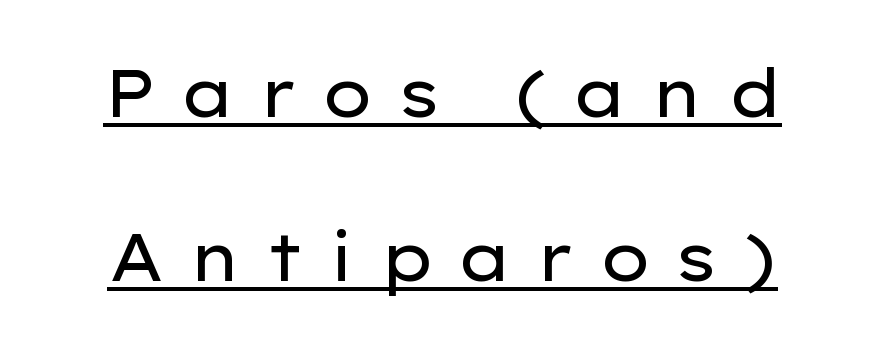
The image shows 66 px regular-weight, wide sans-serif type, upright; set loose line spacing (2.49x), unusually wide letter spacing (+0.35 em), underlined; low stroke contrast and a medium x-height.
